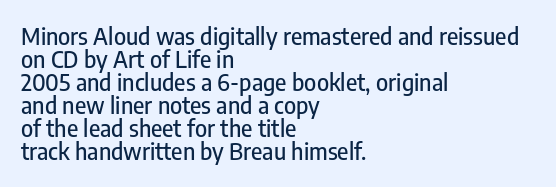
Q: Is the text italic (slanted)? A: No, it is upright.
Q: Is the text underlined? A: No.
Q: How is the paragraph aligned? A: Left-aligned.
Q: Is the spacing between letters normal or unusually wide? A: Normal.
Q: Is the spacing between lines tight, normal or loose? A: Tight.
